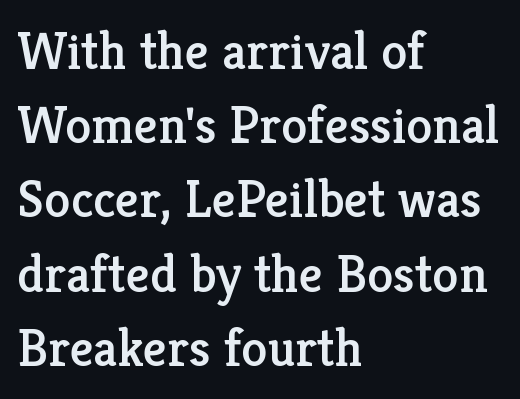
Q: Is the text italic (slanted)? A: No, it is upright.
Q: Is the typeface a serif or a sans-serif typeface? A: Serif.
Q: Is the text underlined? A: No.
Q: How is the paragraph aligned? A: Left-aligned.
Q: Is the spacing between letters normal or unusually wide? A: Normal.
Q: Is the spacing between lines tight, normal or loose? A: Normal.
Q: Width (condensed, normal, or wide)? A: Normal.
Q: Stroke contrast? A: Low.
Q: x-height? A: Medium.
Q: Monospaced? A: No.
